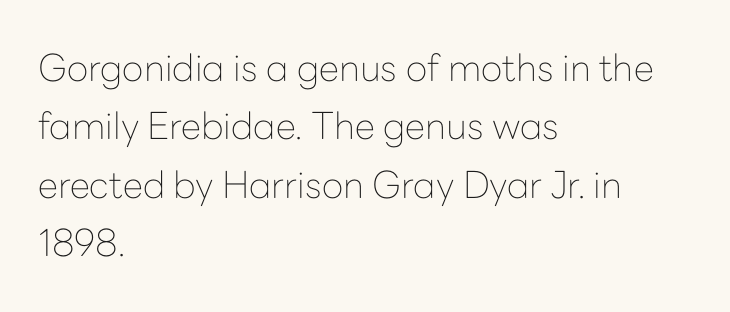
Q: Is the text bold? A: No.
Q: Is the text italic (slanted)? A: No, it is upright.
Q: Is the typeface a serif or a sans-serif typeface? A: Sans-serif.
Q: Is the text underlined? A: No.
Q: How is the paragraph aligned? A: Left-aligned.
Q: Is the spacing between letters normal or unusually wide? A: Normal.
Q: Is the spacing between lines tight, normal or loose? A: Normal.
Q: Width (condensed, normal, or wide)? A: Normal.
Q: Stroke contrast? A: Low.
Q: x-height? A: Medium.
Q: Monospaced? A: No.
